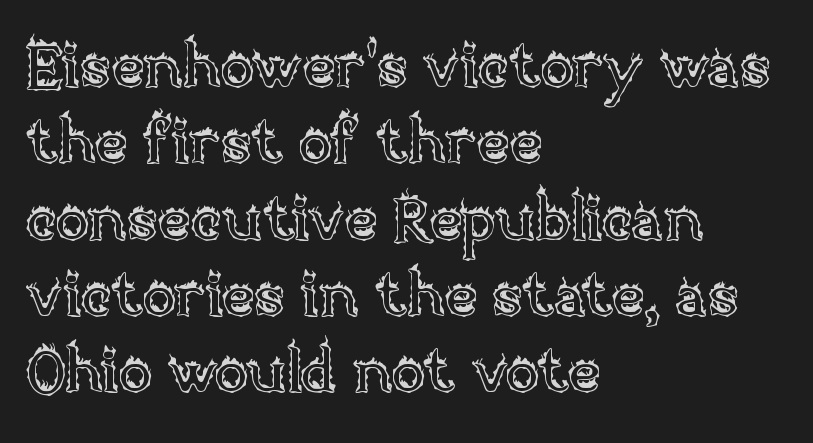
{"italic": "no", "width": "normal", "x_height": "large", "monospaced": "no", "underline": "no", "align": "left", "line_spacing_ratio": 1.23, "letter_spacing": "normal", "letter_spacing_em": 0.0, "glyph_px": 62}
